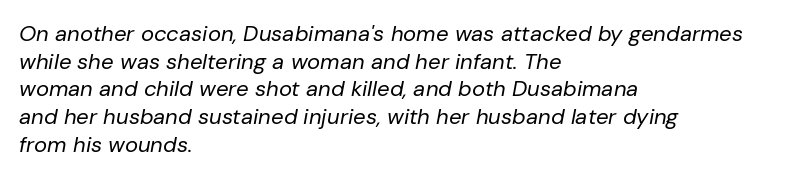
Q: Is the text bold? A: No.
Q: Is the text italic (slanted)? A: Yes, it leans right by about 10 degrees.
Q: Is the text underlined? A: No.
Q: How is the paragraph aligned? A: Left-aligned.
Q: Is the spacing between letters normal or unusually wide? A: Normal.
Q: Is the spacing between lines tight, normal or loose? A: Normal.
